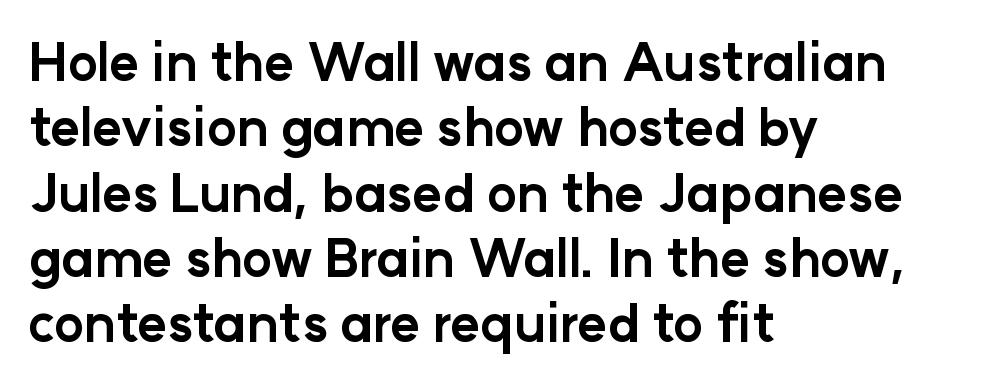
Q: Is the text bold? A: Yes.
Q: Is the text italic (slanted)? A: No, it is upright.
Q: Is the typeface a serif or a sans-serif typeface? A: Sans-serif.
Q: Is the text underlined? A: No.
Q: How is the paragraph aligned? A: Left-aligned.
Q: Is the spacing between letters normal or unusually wide? A: Normal.
Q: Is the spacing between lines tight, normal or loose? A: Normal.
Q: Width (condensed, normal, or wide)? A: Normal.
Q: Stroke contrast? A: Low.
Q: x-height? A: Medium.
Q: Monospaced? A: No.
